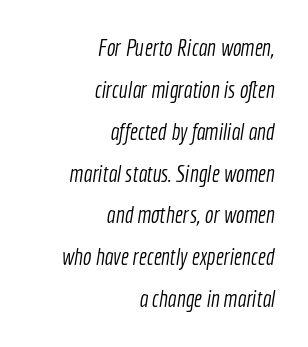
{"bold": "no", "underline": "no", "align": "right", "line_spacing_ratio": 1.82, "letter_spacing": "normal", "letter_spacing_em": 0.0, "glyph_px": 23}
